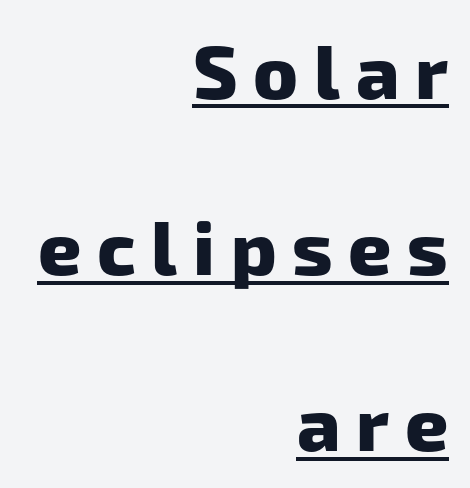
The rendering uses natural spacing where letterforms have individual widths. How are the letters spaced? Widely, with obvious added tracking. The passage shown is emphatically bold. Which margin do the lines hug? The right one — the left edge is uneven.
